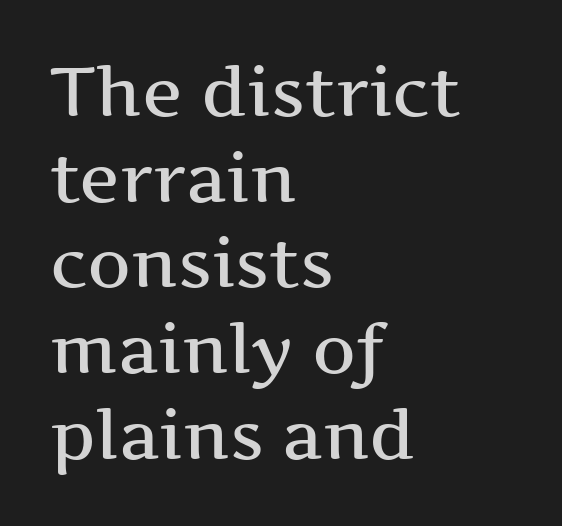
Q: Is the text italic (slanted)? A: No, it is upright.
Q: Is the typeface a serif or a sans-serif typeface? A: Serif.
Q: Is the text underlined? A: No.
Q: How is the paragraph aligned? A: Left-aligned.
Q: Is the spacing between letters normal or unusually wide? A: Normal.
Q: Is the spacing between lines tight, normal or loose? A: Normal.
Q: Width (condensed, normal, or wide)? A: Wide.
Q: Stroke contrast? A: Medium.
Q: x-height? A: Medium.
Q: Monospaced? A: No.
